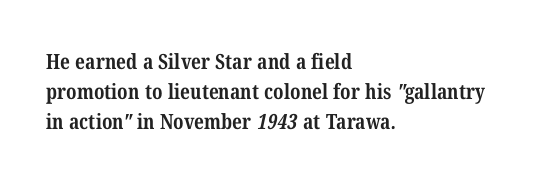
The image shows 21 px bold type; set left-aligned, normal line spacing (1.43x), normal letter spacing, not underlined.
